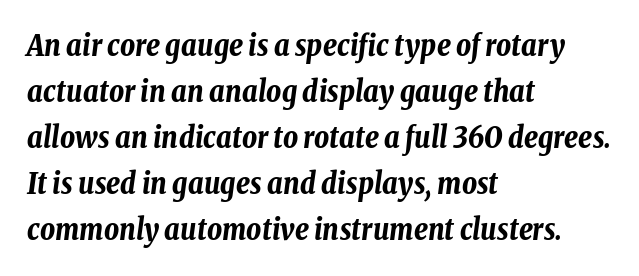
The image shows 29 px bold, condensed type, italic (leaning right); set left-aligned, normal line spacing (1.59x), normal letter spacing, not underlined; low stroke contrast and a medium x-height.
